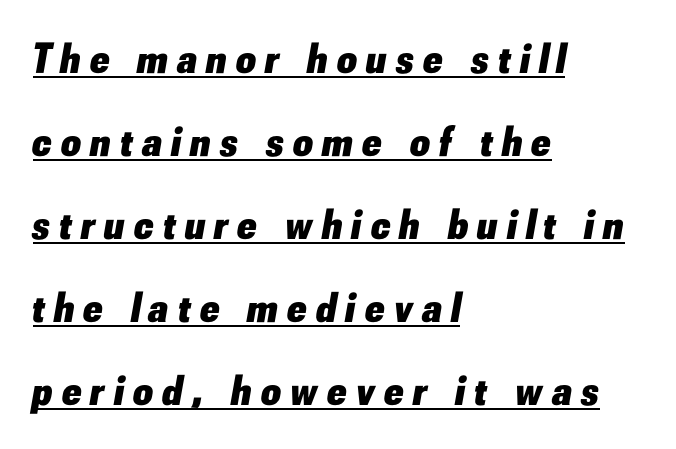
The image shows 43 px heavy type, italic (leaning right); set left-aligned, loose line spacing (1.93x), unusually wide letter spacing (+0.22 em), underlined; low stroke contrast and a small x-height.
